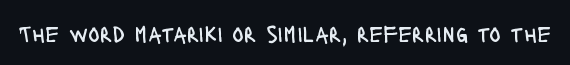
Q: Is the text bold? A: No.
Q: Is the text italic (slanted)? A: No, it is upright.
Q: Is the text underlined? A: No.
Q: Is the spacing between letters normal or unusually wide? A: Normal.
